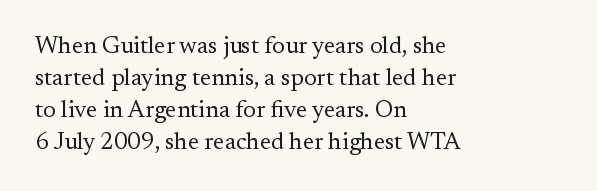
A bare baseline throughout the passage. Does the lettering tilt? It doesn't — this is upright. Leftover space on each line is placed entirely after the last word. Regarding leading, the lines here are spaced in the standard way. Inter-character spacing is left at the font's built-in metrics. Compared with a typical body face, this is equally light or lighter still.
